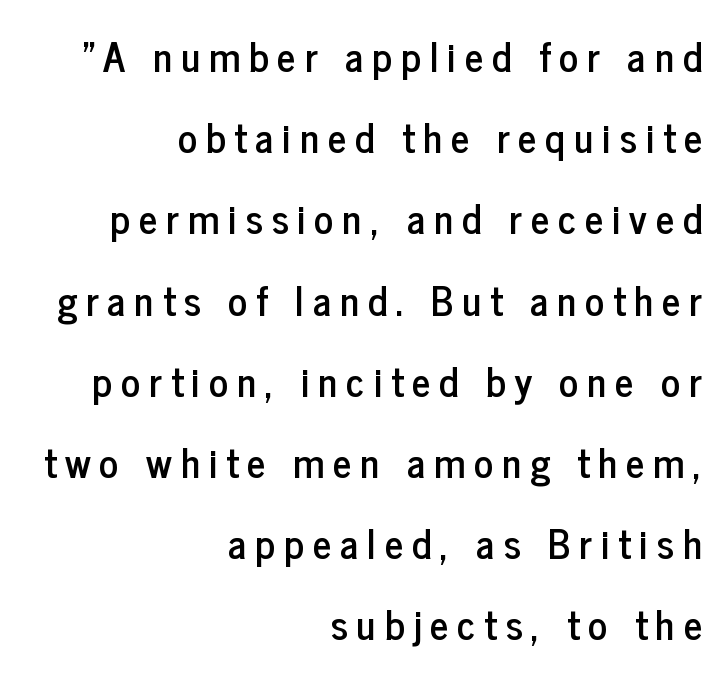
The image shows 40 px condensed sans-serif type, upright; set right-aligned, loose line spacing (2.03x), unusually wide letter spacing (+0.22 em), not underlined; low stroke contrast and a medium x-height.
